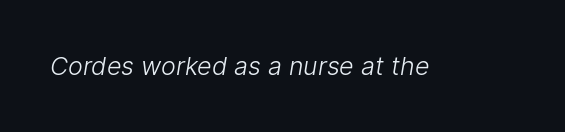
Ink coverage per letter is moderate at most. Check the space under the baseline: it is left empty. Nobody touched the tracking dial on this one.
